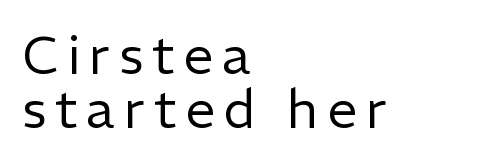
The image shows 53 px regular-weight sans-serif type, upright; set left-aligned, tight line spacing (1.01x), not underlined; low stroke contrast and a medium x-height.
